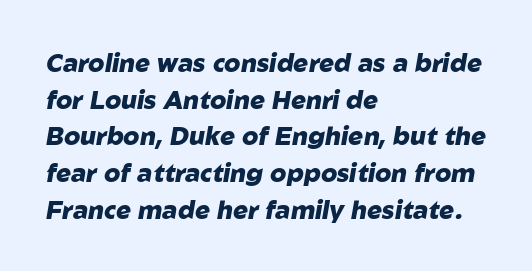
The image shows 25 px bold type, italic (leaning right); set left-aligned, normal line spacing (1.47x), normal letter spacing, not underlined.
